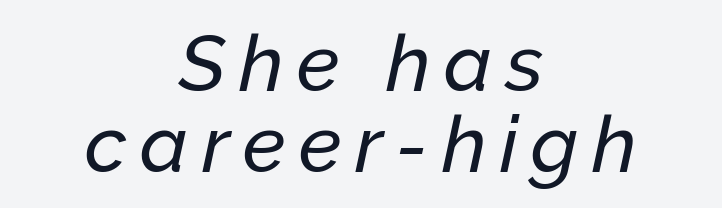
Q: Is the text italic (slanted)? A: Yes, it leans right by about 12 degrees.
Q: Is the text underlined? A: No.
Q: How is the paragraph aligned? A: Centered.
Q: Is the spacing between lines tight, normal or loose? A: Tight.
Q: Width (condensed, normal, or wide)? A: Normal.
Q: Stroke contrast? A: Low.
Q: x-height? A: Medium.
Q: Monospaced? A: No.
